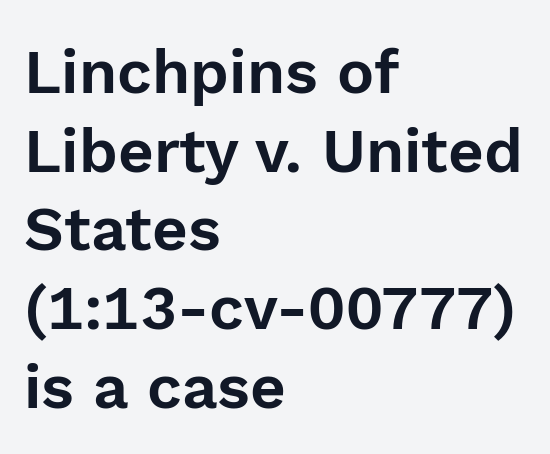
Q: Is the text italic (slanted)? A: No, it is upright.
Q: Is the typeface a serif or a sans-serif typeface? A: Sans-serif.
Q: Is the text underlined? A: No.
Q: How is the paragraph aligned? A: Left-aligned.
Q: Is the spacing between letters normal or unusually wide? A: Normal.
Q: Is the spacing between lines tight, normal or loose? A: Normal.
Q: Width (condensed, normal, or wide)? A: Normal.
Q: x-height? A: Medium.
Q: Monospaced? A: No.
